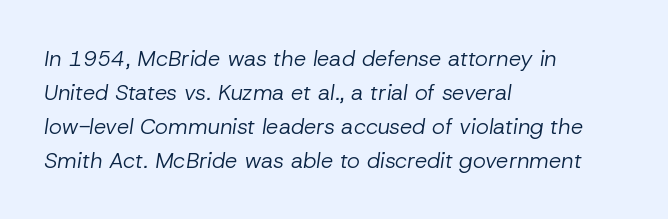
The strokes are not fattened; the text isn't bold. Nobody touched the tracking dial on this one. This block has exactly the height ordinary leading produces. Style check: oblique. Reading down the block, your eye returns to a fixed left position each line. Honestly, there is no underline to notice here at all.
